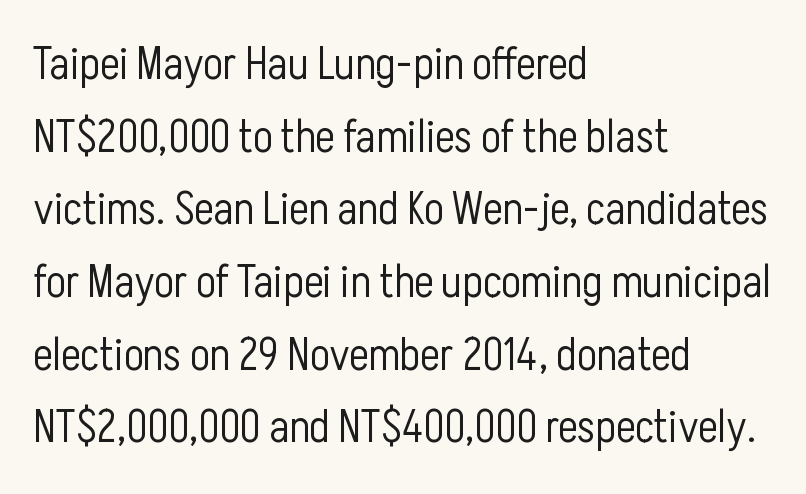
Q: Is the text bold? A: No.
Q: Is the text italic (slanted)? A: No, it is upright.
Q: Is the typeface a serif or a sans-serif typeface? A: Sans-serif.
Q: Is the text underlined? A: No.
Q: How is the paragraph aligned? A: Left-aligned.
Q: Is the spacing between letters normal or unusually wide? A: Normal.
Q: Is the spacing between lines tight, normal or loose? A: Normal.
Q: Width (condensed, normal, or wide)? A: Condensed.
Q: Stroke contrast? A: Low.
Q: x-height? A: Medium.
Q: Monospaced? A: No.
